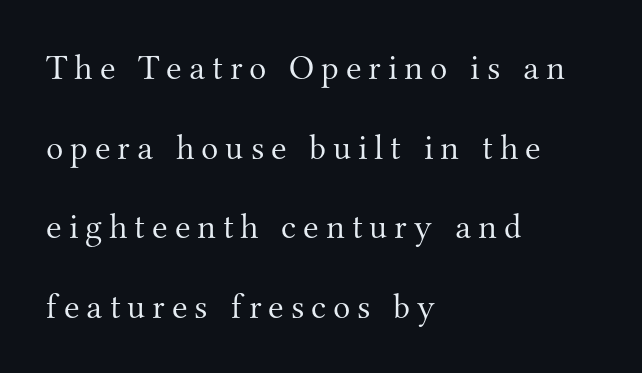
{"serif": "yes", "italic": "no", "bold": "no", "weight": "light", "width": "normal", "stroke_contrast": "medium", "x_height": "small", "monospaced": "no", "underline": "no", "align": "left", "line_spacing": "loose", "line_spacing_ratio": 2.21, "glyph_px": 36}
